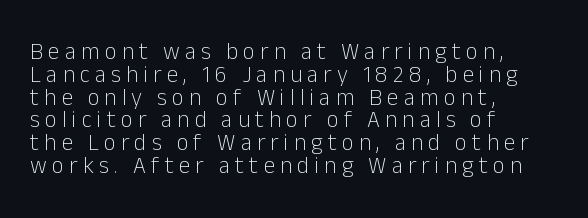
A classic flush-left, rag-right setting is used for this passage. Posture: vertical. Only glyphs here, with clear space below each row. Inter-character spacing is expanded well beyond the font's built-in metrics. The face looks like a standard text weight, possibly lighter.
